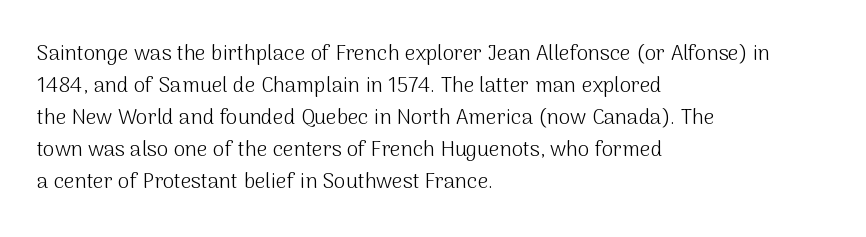
Vertical strokes here are truly vertical. The paragraph has a hard left edge and a soft right edge. The rendering uses a moderate line-height, typical for paragraphs. The cut favours lightness, reaching ordinary text weight at its darkest.
